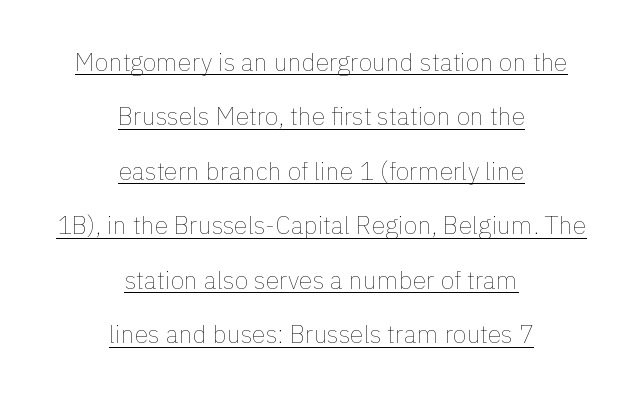
Q: Is the text bold? A: No.
Q: Is the text italic (slanted)? A: No, it is upright.
Q: Is the text underlined? A: Yes.
Q: How is the paragraph aligned? A: Centered.
Q: Is the spacing between letters normal or unusually wide? A: Normal.
Q: Is the spacing between lines tight, normal or loose? A: Loose.
